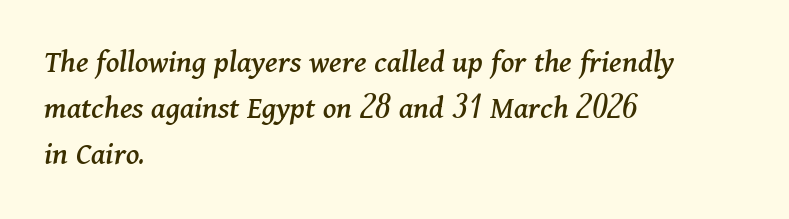
The image shows 33 px serif type, italic (leaning right); set left-aligned, normal line spacing (1.39x), normal letter spacing, not underlined; medium stroke contrast and a medium x-height.
